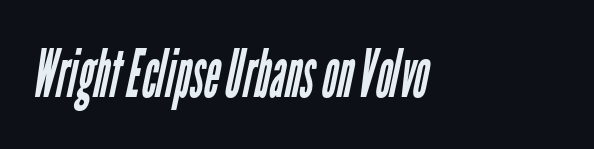
{"serif": "no", "bold": "no", "weight": "regular", "width": "condensed", "stroke_contrast": "low", "x_height": "medium", "monospaced": "no", "underline": "no", "align": "left", "letter_spacing": "normal", "letter_spacing_em": 0.0, "glyph_px": 67}
